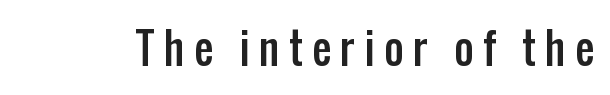
{"serif": "no", "italic": "no", "width": "condensed", "stroke_contrast": "low", "x_height": "medium", "monospaced": "no", "underline": "no", "letter_spacing": "wide", "letter_spacing_em": 0.23, "glyph_px": 42}
